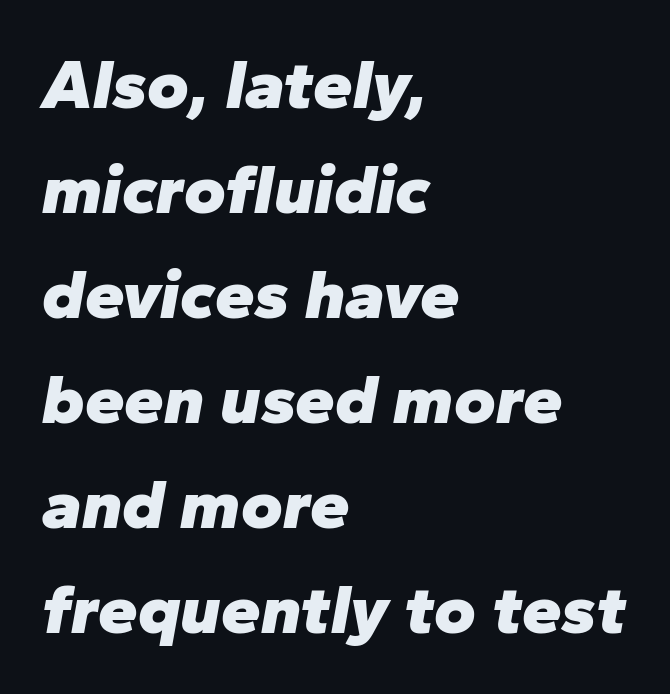
Character widths vary here, with narrow letters taking less room than wide ones. Compared with typical body copy, the letter spacing here is the same. Strong, thick strokes mark this as bold type. Teacher's note: observe the even left margin — that is flush-left alignment.
